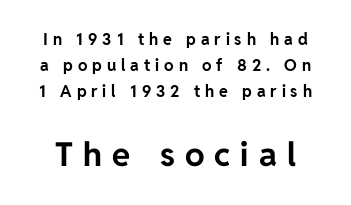
The image shows 33 px bold sans-serif type, upright; set normal line spacing (1.62x), unusually wide letter spacing (+0.31 em), not underlined; the second (bottom) block is 2.06x larger; low stroke contrast and a medium x-height.
